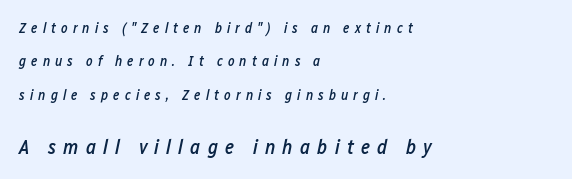
The image shows 20 px text type, italic (leaning right); set left-aligned, loose line spacing (2.38x), unusually wide letter spacing (+0.36 em), not underlined; the second (bottom) block is 1.43x larger.
